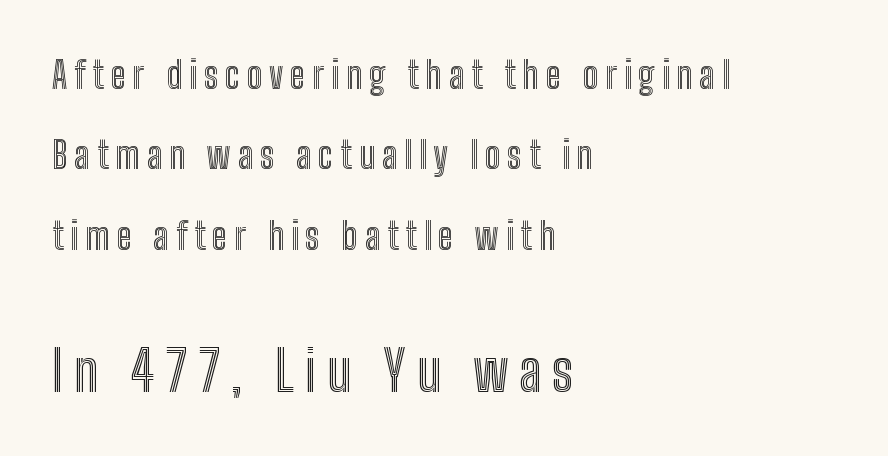
The image shows 55 px condensed type, upright; set left-aligned, loose line spacing (2.17x), not underlined; the second (bottom) block is 1.49x larger; a medium x-height.
